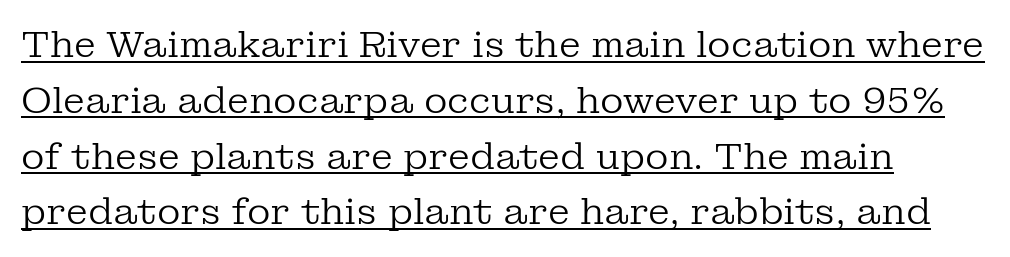
Q: Is the text bold? A: No.
Q: Is the text italic (slanted)? A: No, it is upright.
Q: Is the typeface a serif or a sans-serif typeface? A: Serif.
Q: Is the text underlined? A: Yes.
Q: Is the spacing between letters normal or unusually wide? A: Normal.
Q: Is the spacing between lines tight, normal or loose? A: Normal.
Q: Width (condensed, normal, or wide)? A: Normal.
Q: Stroke contrast? A: Low.
Q: x-height? A: Medium.
Q: Monospaced? A: No.
